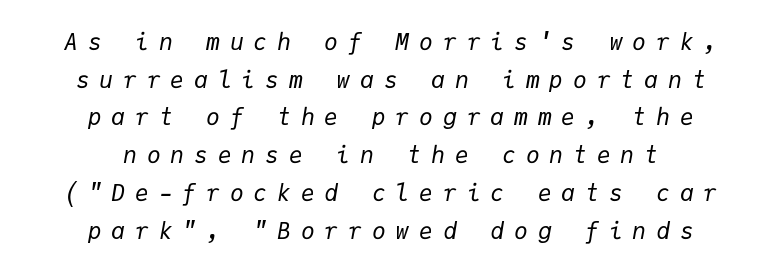
The image shows 23 px text type, italic (leaning right); set centered, normal line spacing (1.64x), unusually wide letter spacing (+0.43 em), not underlined.
